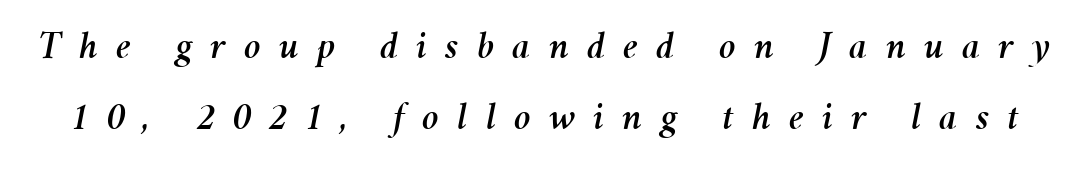
The image shows 40 px text type, italic (leaning right); set line spacing 1.78x, unusually wide letter spacing (+0.45 em), not underlined; medium stroke contrast and a medium x-height.
